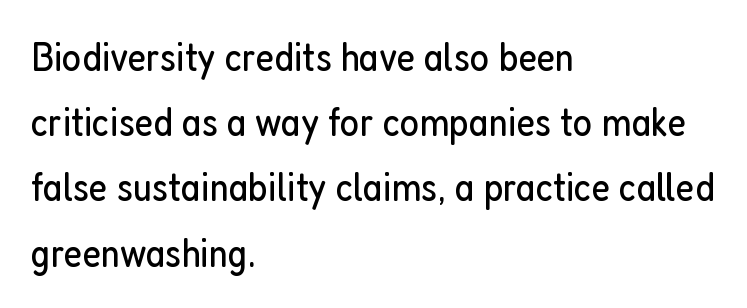
The image shows 41 px regular-weight, condensed sans-serif type, upright; set left-aligned, normal line spacing (1.59x), normal letter spacing, not underlined; low stroke contrast and a medium x-height.
